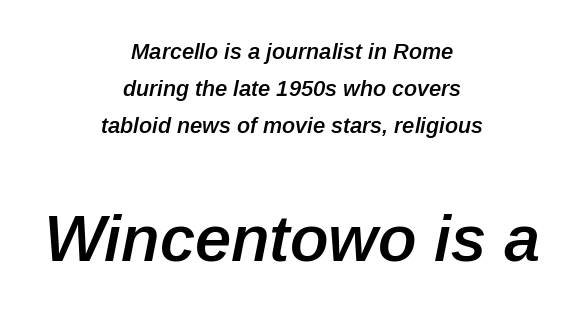
How are the letters spaced? Ordinarily, with no added tracking. Yep, that's italic — everything's leaning. Top chunk: small. Bottom chunk: large. Horizontal bands of white between lines are of average thickness. Honestly, there is no underline to notice here at all.
